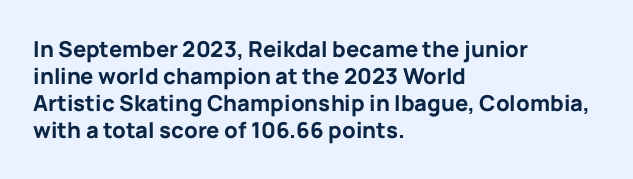
{"italic": "no", "bold": "yes", "underline": "no", "align": "left", "line_spacing_ratio": 1.23, "letter_spacing": "normal", "letter_spacing_em": 0.0, "glyph_px": 22}
